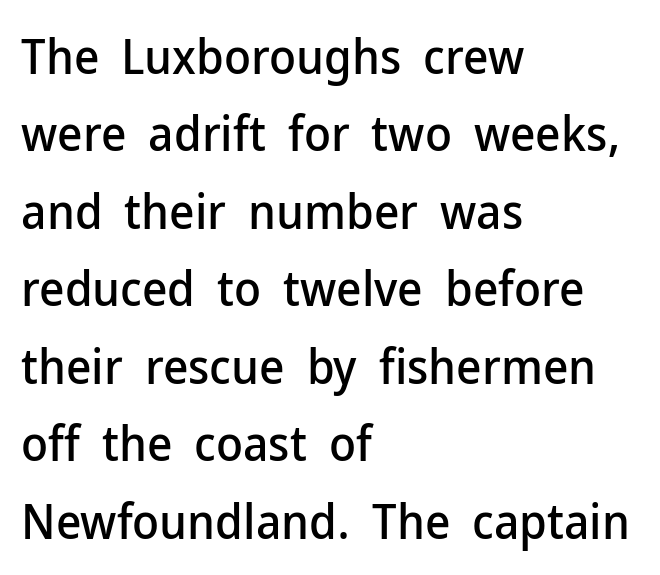
{"serif": "no", "italic": "no", "width": "normal", "stroke_contrast": "low", "x_height": "medium", "monospaced": "no", "underline": "no", "align": "left", "line_spacing": "normal", "line_spacing_ratio": 1.58, "letter_spacing": "normal", "letter_spacing_em": 0.0, "glyph_px": 49}
